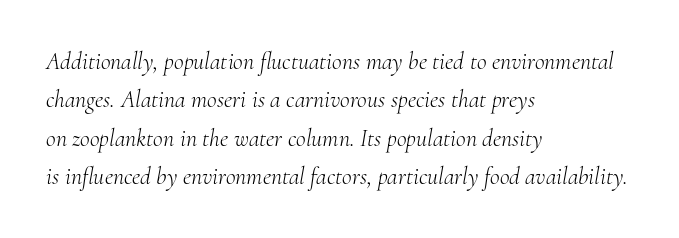
Quick note: interline space is typical. One-word summary of the alignment: left. Style check: oblique. The rendering keeps characters at their native spacing.
